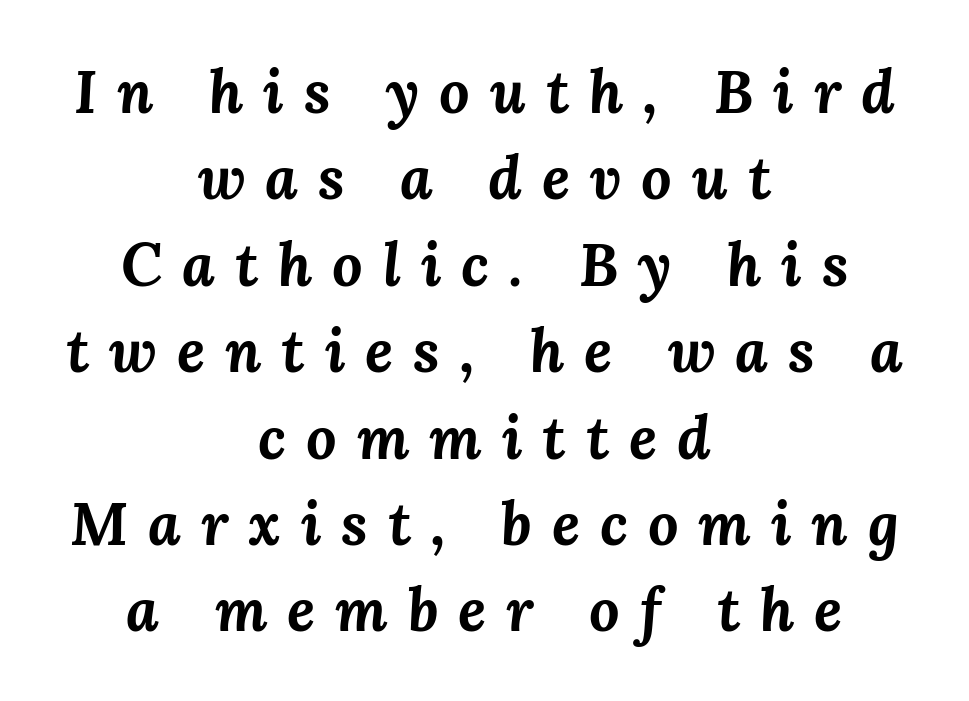
The letters advance in unequal steps, a hallmark of proportional type. Layout note: lines centered. The foot of each line stays bare and open. The line texture is sparse and dotted thanks to wide tracking.
